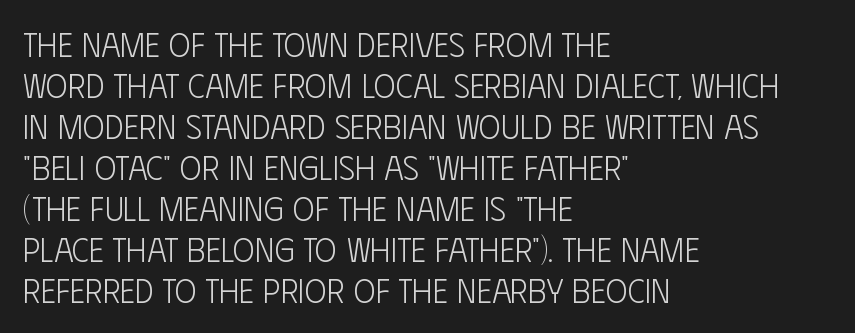
{"serif": "no", "italic": "no", "bold": "no", "weight": "light", "width": "condensed", "stroke_contrast": "low", "x_height": "large", "monospaced": "no", "underline": "no", "align": "left", "line_spacing_ratio": 1.24, "letter_spacing": "normal", "letter_spacing_em": 0.0, "glyph_px": 33}
